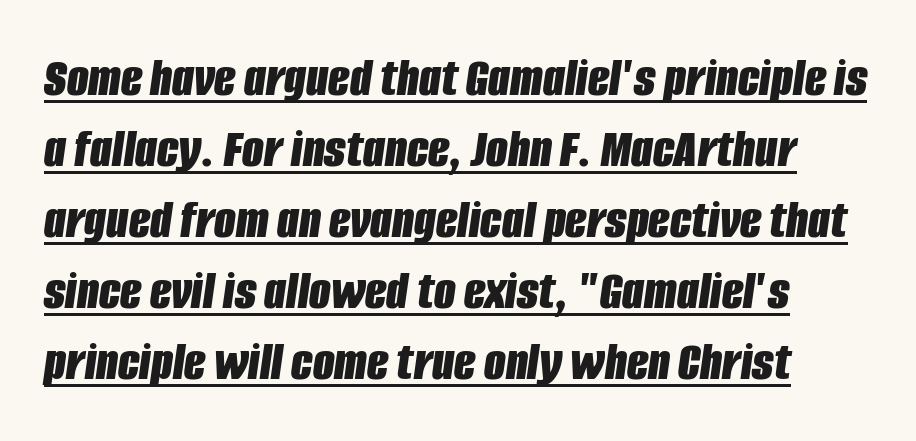
The image shows 56 px bold, condensed type, italic (leaning right); set normal line spacing (1.27x), normal letter spacing, underlined; low stroke contrast and a large x-height.
